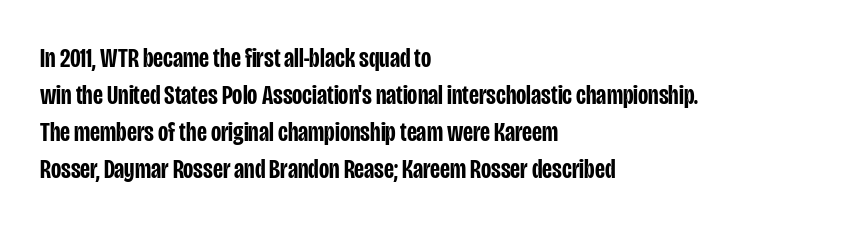
Q: Is the text bold? A: Semi-bold.
Q: Is the text italic (slanted)? A: No, it is upright.
Q: Is the typeface a serif or a sans-serif typeface? A: Sans-serif.
Q: Is the text underlined? A: No.
Q: How is the paragraph aligned? A: Left-aligned.
Q: Is the spacing between letters normal or unusually wide? A: Normal.
Q: Is the spacing between lines tight, normal or loose? A: Normal.
Q: Width (condensed, normal, or wide)? A: Condensed.
Q: Stroke contrast? A: Low.
Q: x-height? A: Large.
Q: Monospaced? A: No.
